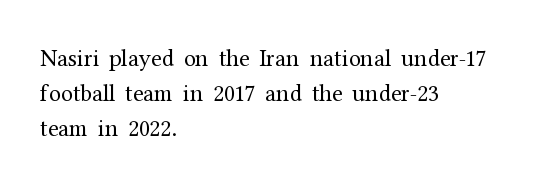
Q: Is the text bold? A: No.
Q: Is the text italic (slanted)? A: No, it is upright.
Q: Is the text underlined? A: No.
Q: How is the paragraph aligned? A: Left-aligned.
Q: Is the spacing between letters normal or unusually wide? A: Normal.
Q: Is the spacing between lines tight, normal or loose? A: Normal.
